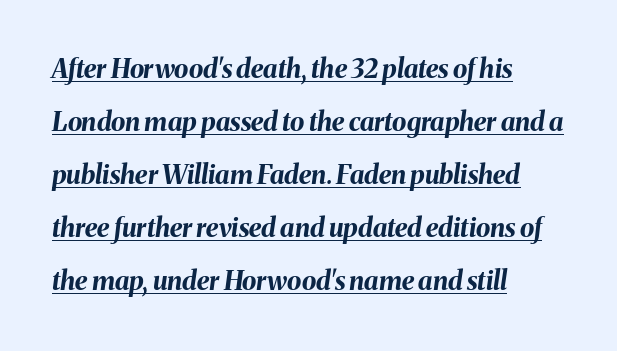
{"italic": "yes", "lean": "right", "slant_degrees": 8, "bold": "yes", "underline": "yes", "align": "left", "line_spacing": "loose", "line_spacing_ratio": 2.04, "letter_spacing": "normal", "letter_spacing_em": 0.0, "glyph_px": 26}
